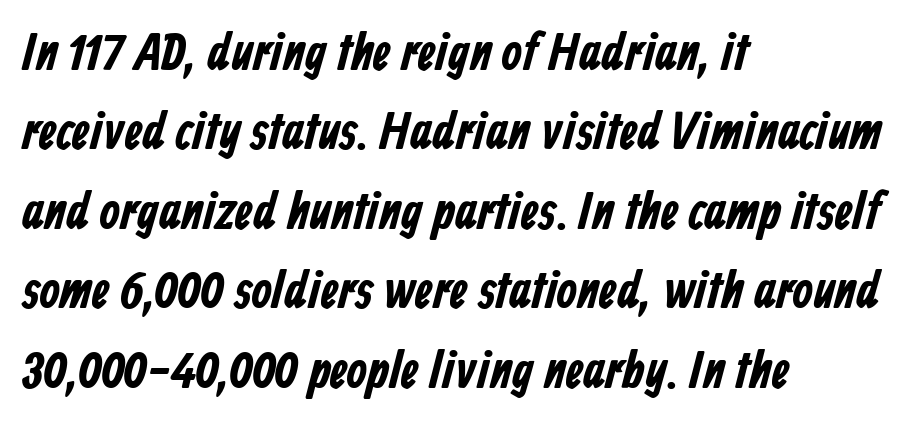
The image shows 53 px bold, condensed sans-serif type; set left-aligned, normal line spacing (1.5x), normal letter spacing, not underlined; low stroke contrast and a medium x-height.
